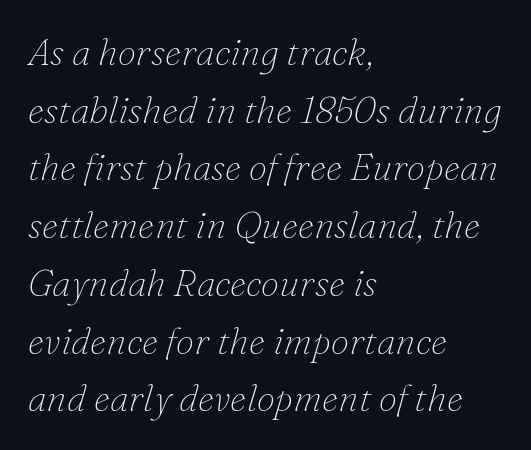
Each letter's strokes conclude with small projecting serifs. This sample uses plain, unmodified letter spacing. Baseline-to-baseline distance is the conventional proportion of letter height. Plain, unruled lines of type.
